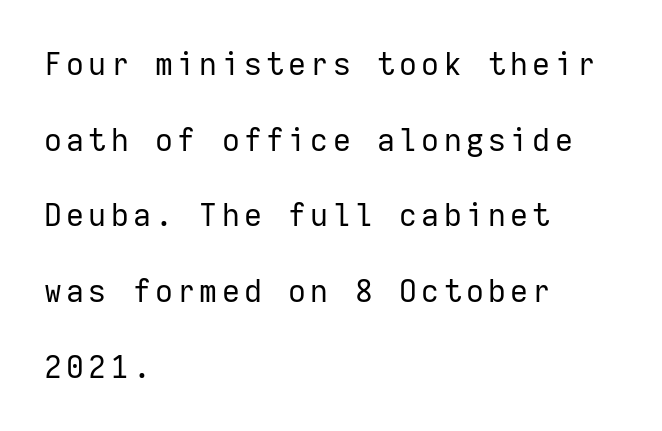
The image shows 31 px regular-weight sans-serif type, upright, monospaced; set left-aligned, loose line spacing (2.44x), not underlined; low stroke contrast and a medium x-height.
